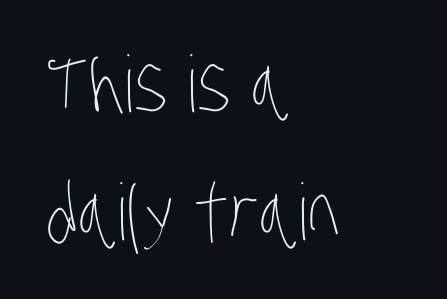
{"bold": "no", "weight": "thin", "width": "condensed", "stroke_contrast": "low", "x_height": "large", "monospaced": "no", "underline": "no", "align": "left", "line_spacing": "normal", "line_spacing_ratio": 1.64, "letter_spacing": "normal", "letter_spacing_em": 0.0, "glyph_px": 78}
